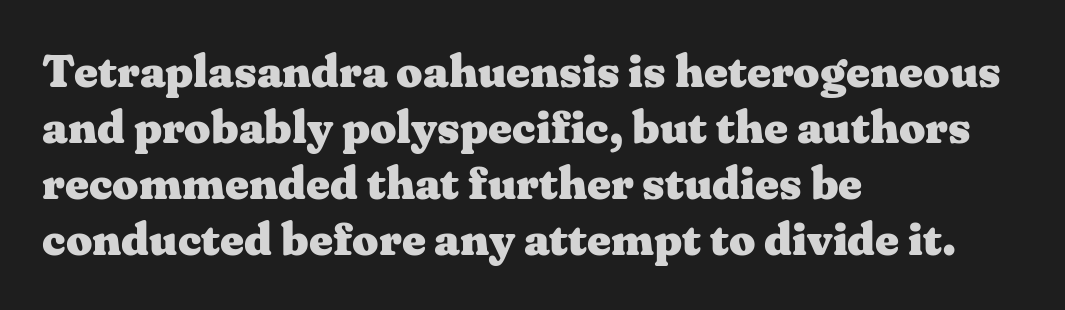
The image shows 46 px heavy, wide serif type, upright; set left-aligned, line spacing 1.22x, normal letter spacing, not underlined; medium stroke contrast and a medium x-height.
